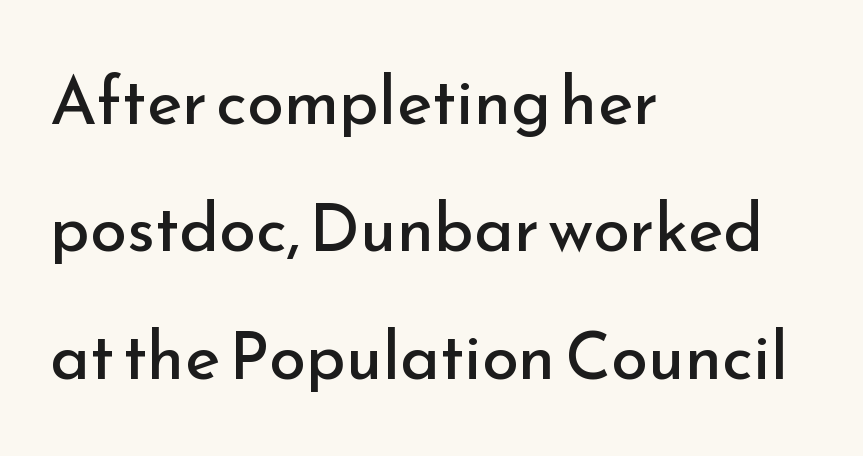
Q: Is the text bold? A: No.
Q: Is the text italic (slanted)? A: No, it is upright.
Q: Is the typeface a serif or a sans-serif typeface? A: Sans-serif.
Q: Is the text underlined? A: No.
Q: How is the paragraph aligned? A: Left-aligned.
Q: Is the spacing between letters normal or unusually wide? A: Normal.
Q: Is the spacing between lines tight, normal or loose? A: Loose.
Q: Width (condensed, normal, or wide)? A: Normal.
Q: Stroke contrast? A: Low.
Q: x-height? A: Small.
Q: Monospaced? A: No.
